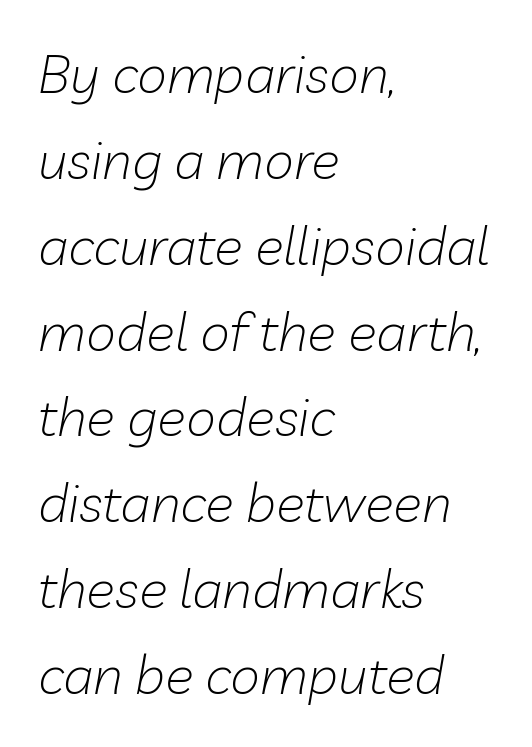
Q: Is the text bold? A: No.
Q: Is the text italic (slanted)? A: Yes, it leans right by about 10 degrees.
Q: Is the text underlined? A: No.
Q: How is the paragraph aligned? A: Left-aligned.
Q: Is the spacing between letters normal or unusually wide? A: Normal.
Q: Is the spacing between lines tight, normal or loose? A: Normal.
Q: Width (condensed, normal, or wide)? A: Normal.
Q: Stroke contrast? A: Low.
Q: x-height? A: Medium.
Q: Monospaced? A: No.
